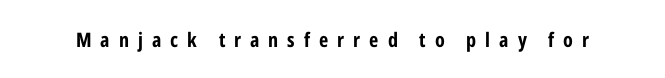
How heavy is the stroke? Heavy — this is a bold. Type without underlining. Inter-character spacing is expanded well beyond the font's built-in metrics. The axis of the letterforms is exactly vertical.
